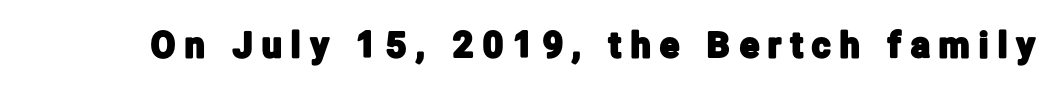
{"serif": "no", "italic": "no", "width": "condensed", "stroke_contrast": "low", "x_height": "medium", "monospaced": "no", "underline": "no", "letter_spacing": "wide", "letter_spacing_em": 0.28, "glyph_px": 35}
